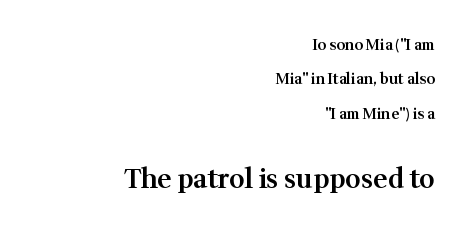
This is the in-between weight designers call semibold or demi. Decoration check: the copy has no underline. Default kerning and tracking; the words read as compact shapes. These lines were composed using upright roman letters.
